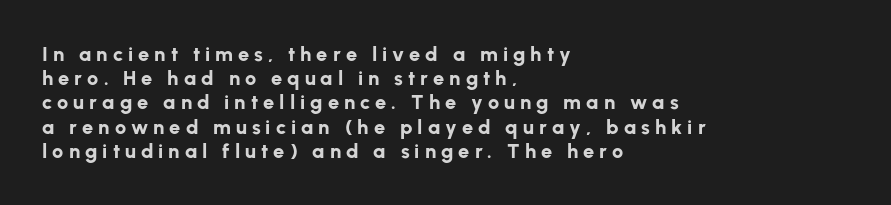
The image shows 20 px bold type, upright; set left-aligned, line spacing 1.21x, unusually wide letter spacing (+0.25 em), not underlined.
